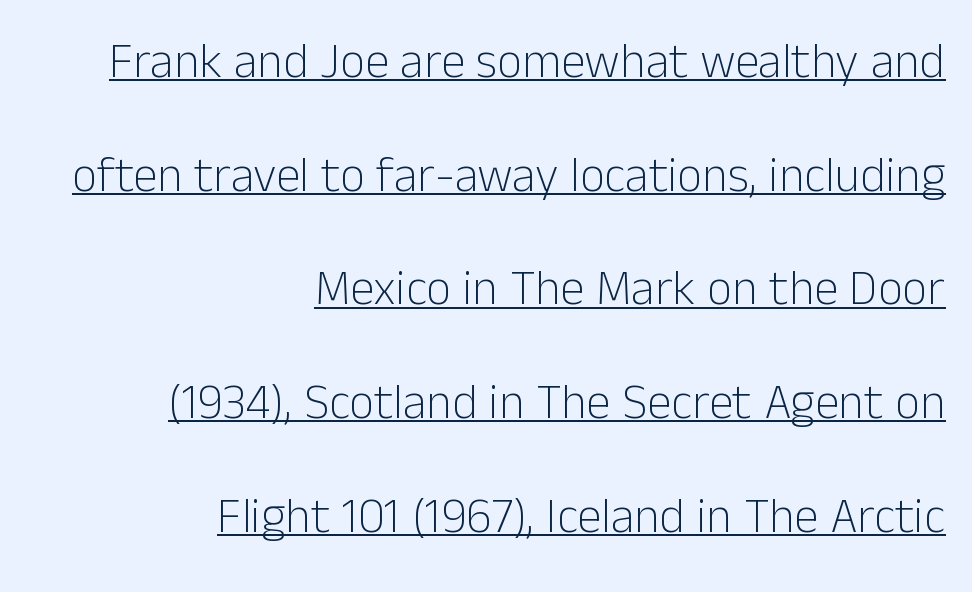
Q: Is the text bold? A: No.
Q: Is the text italic (slanted)? A: No, it is upright.
Q: Is the typeface a serif or a sans-serif typeface? A: Sans-serif.
Q: Is the text underlined? A: Yes.
Q: How is the paragraph aligned? A: Right-aligned.
Q: Is the spacing between letters normal or unusually wide? A: Normal.
Q: Is the spacing between lines tight, normal or loose? A: Loose.
Q: Width (condensed, normal, or wide)? A: Normal.
Q: Stroke contrast? A: Low.
Q: x-height? A: Medium.
Q: Monospaced? A: No.
